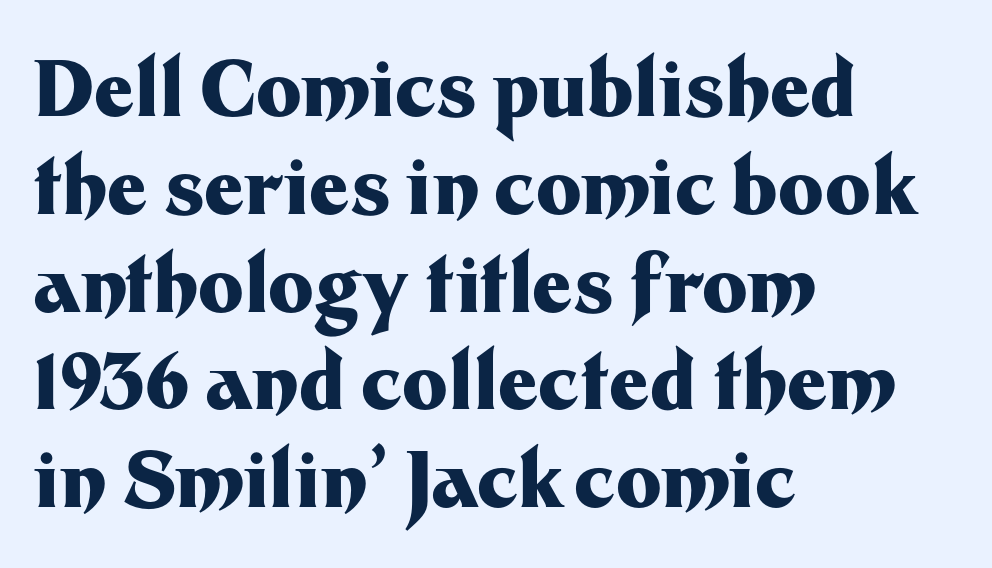
The image shows 77 px heavy sans-serif type, upright; set left-aligned, normal line spacing (1.27x), normal letter spacing, not underlined; medium stroke contrast and a medium x-height.
